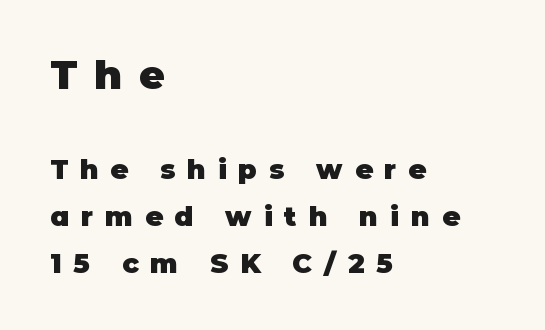
The image shows 40 px heavy sans-serif type, upright; set left-aligned, line spacing 1.74x, unusually wide letter spacing (+0.44 em), not underlined; the first (top) block is 1.48x larger; low stroke contrast and a large x-height.
